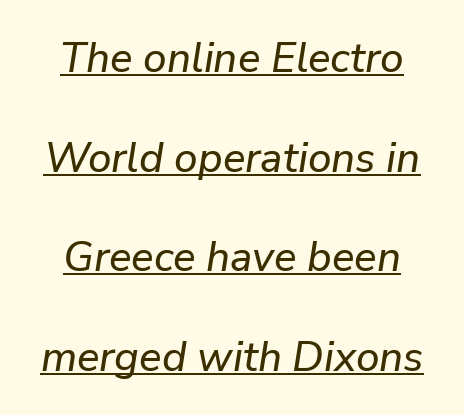
This sample trades compactness for vertical openness between lines. Quick note: italic. The typesetter chose a symmetrical, centered arrangement here. The letterforms sit shoulder to shoulder at normal distance. Decoration check: the copy is underlined.
